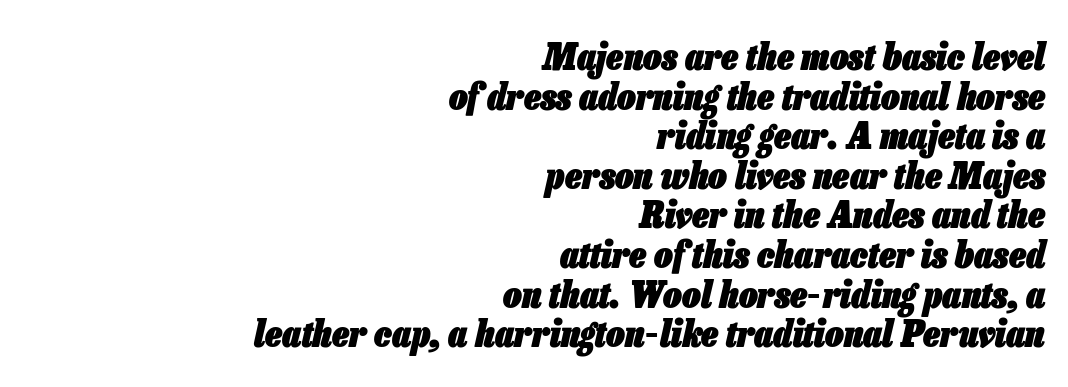
{"italic": "yes", "lean": "right", "slant_degrees": 13, "bold": "yes", "weight": "heavy", "width": "condensed", "stroke_contrast": "low", "x_height": "medium", "monospaced": "no", "underline": "no", "align": "right", "line_spacing": "tight", "line_spacing_ratio": 1.07, "letter_spacing": "normal", "letter_spacing_em": 0.0, "glyph_px": 37}
